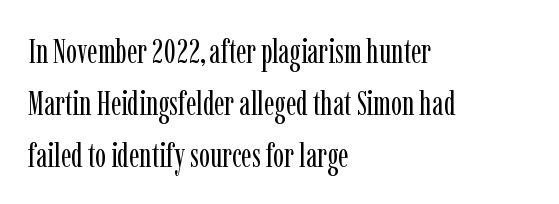
{"serif": "yes", "italic": "no", "bold": "no", "weight": "regular", "width": "condensed", "stroke_contrast": "low", "x_height": "medium", "monospaced": "no", "underline": "no", "align": "left", "line_spacing": "normal", "line_spacing_ratio": 1.57, "letter_spacing": "normal", "letter_spacing_em": 0.0, "glyph_px": 33}
